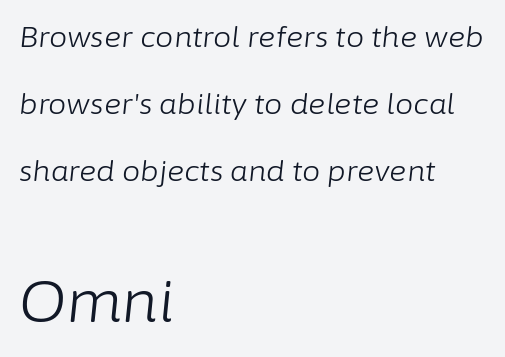
{"italic": "yes", "lean": "right", "slant_degrees": 6, "bold": "no", "weight": "light", "width": "normal", "stroke_contrast": "low", "x_height": "medium", "monospaced": "no", "underline": "no", "align": "left", "line_spacing": "loose", "line_spacing_ratio": 2.31, "letter_spacing": "normal", "letter_spacing_em": 0.0, "larger_block": "second", "size_ratio": 2.0, "glyph_px": 58}
